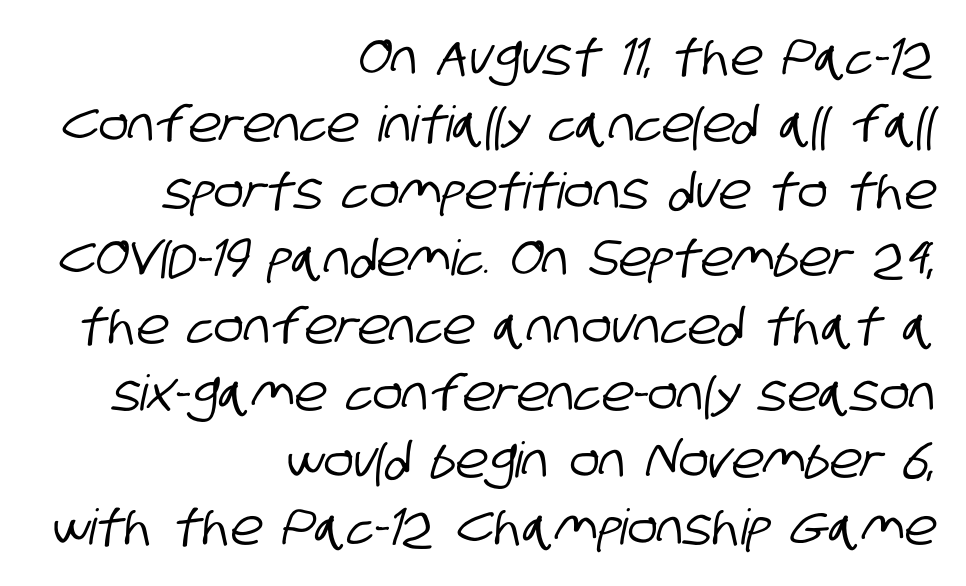
This sample uses plain, unmodified letter spacing. These lines are rendered in a variable-pitch font. Notice how the passage keeps a crisp vertical edge on the right only. The lines sit at an ordinary, default distance from one another. The typeface chosen for these lines omits serifs.
